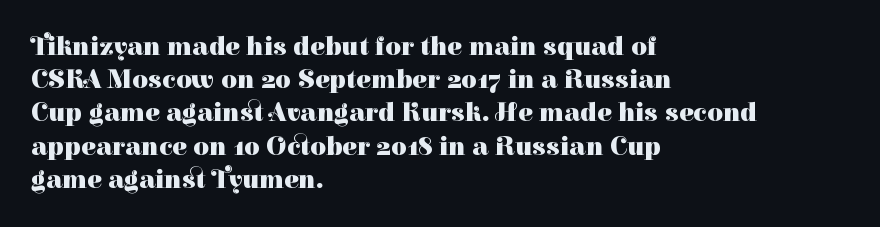
Q: Is the text bold? A: Yes.
Q: Is the text italic (slanted)? A: No, it is upright.
Q: Is the text underlined? A: No.
Q: How is the paragraph aligned? A: Left-aligned.
Q: Is the spacing between letters normal or unusually wide? A: Normal.
